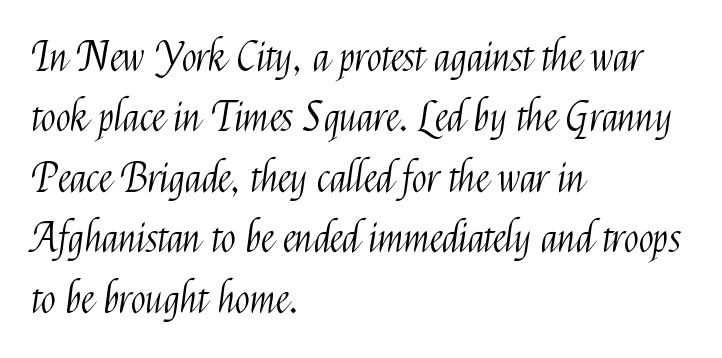
The image shows 40 px light, condensed sans-serif type; set left-aligned, normal line spacing (1.51x), normal letter spacing, not underlined; medium stroke contrast and a medium x-height.
